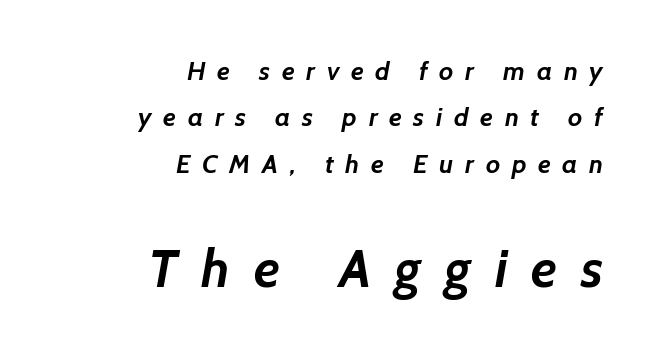
{"serif": "no", "bold": "yes", "weight": "semibold", "width": "normal", "stroke_contrast": "low", "x_height": "medium", "monospaced": "no", "underline": "no", "align": "right", "line_spacing_ratio": 1.78, "letter_spacing": "wide", "letter_spacing_em": 0.45, "larger_block": "second", "size_ratio": 2.04, "glyph_px": 53}
